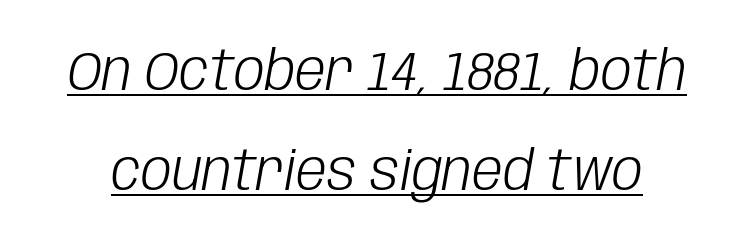
Q: Is the text bold? A: No.
Q: Is the text italic (slanted)? A: Yes, it leans right by about 10 degrees.
Q: Is the text underlined? A: Yes.
Q: Is the spacing between letters normal or unusually wide? A: Normal.
Q: Width (condensed, normal, or wide)? A: Condensed.
Q: Stroke contrast? A: Low.
Q: x-height? A: Large.
Q: Monospaced? A: No.
